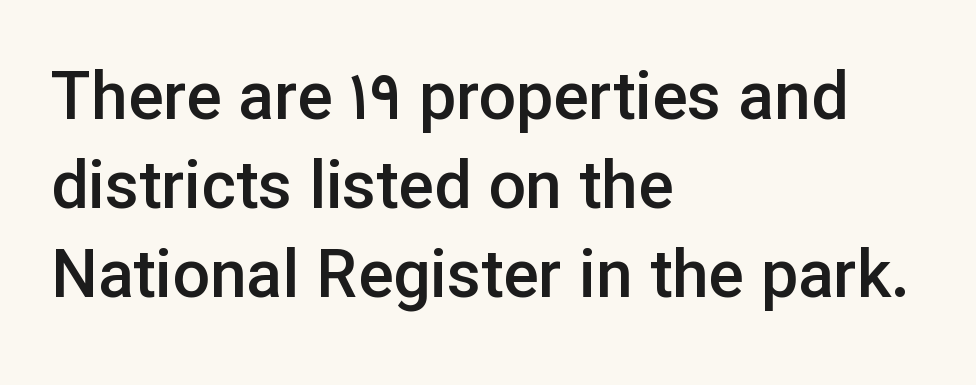
Line beginnings align vertically; line endings do not. In terms of leading, this rendering sits right in the middle. Is this a fixed-width face? No — the glyphs have proportional, varying widths. These lines are composed in type without serifs. Nobody touched the tracking dial on this one. Clear beneath every line of the passage.
